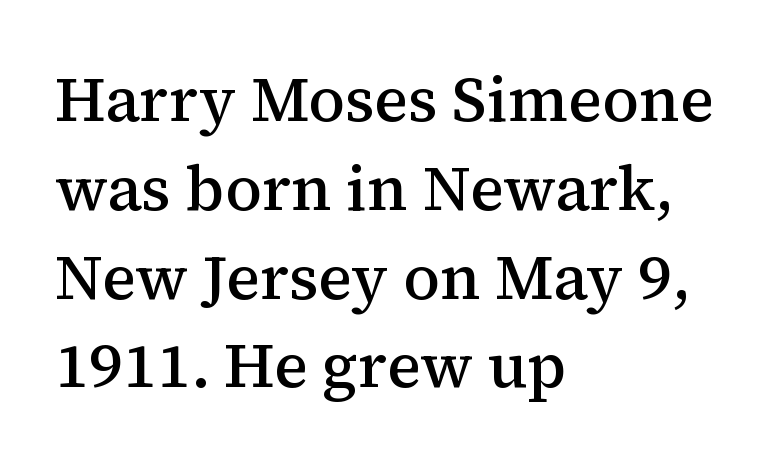
Regarding leading, the lines here are spaced in the standard way. This sample uses plain, unmodified letter spacing. Notice how the passage keeps a crisp vertical edge on the left only. Each letter keeps its own natural width here, so spacing adapts to shape.
